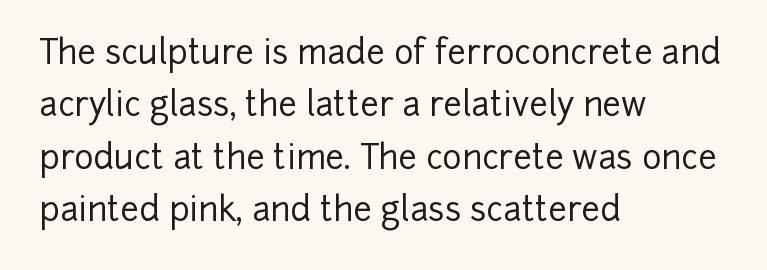
The image shows 33 px sans-serif type, upright; set left-aligned, normal line spacing (1.59x), normal letter spacing, not underlined; low stroke contrast and a medium x-height.
